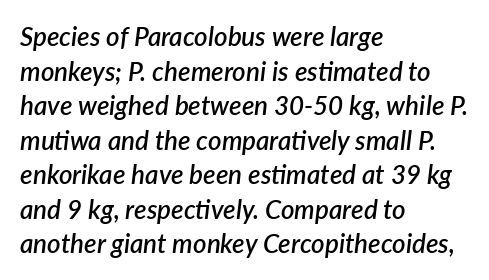
Q: Is the text bold? A: Semi-bold.
Q: Is the text italic (slanted)? A: Yes, it leans right by about 7 degrees.
Q: Is the text underlined? A: No.
Q: How is the paragraph aligned? A: Left-aligned.
Q: Is the spacing between letters normal or unusually wide? A: Normal.
Q: Is the spacing between lines tight, normal or loose? A: Normal.
